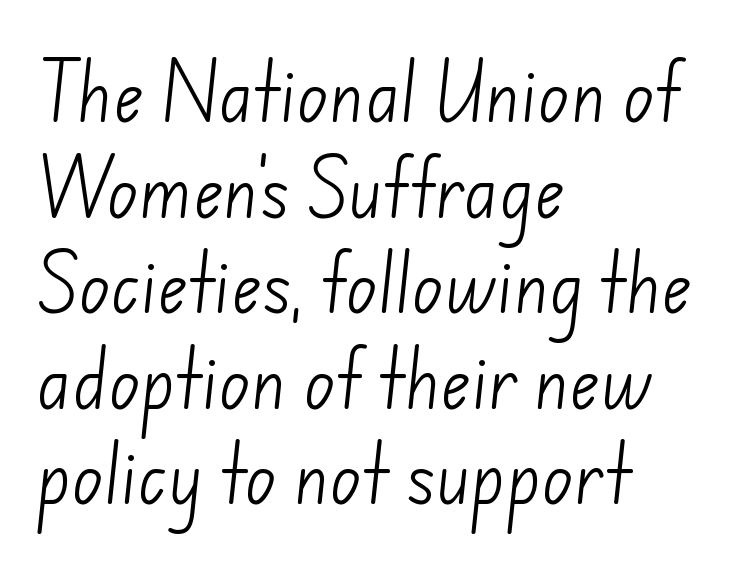
{"serif": "no", "bold": "no", "weight": "light", "width": "normal", "stroke_contrast": "low", "x_height": "small", "monospaced": "no", "underline": "no", "align": "left", "line_spacing": "normal", "line_spacing_ratio": 1.47, "letter_spacing": "normal", "letter_spacing_em": 0.0, "glyph_px": 65}
